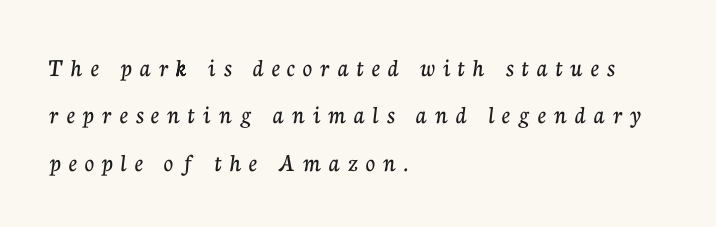
Q: Is the text italic (slanted)? A: Yes.
Q: Is the text underlined? A: No.
Q: How is the paragraph aligned? A: Left-aligned.
Q: Is the spacing between letters normal or unusually wide? A: Unusually wide.
